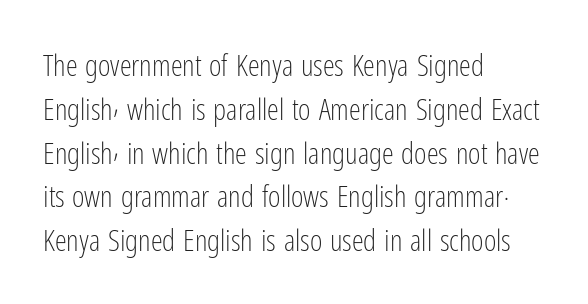
Do the characters align in a grid? No, the font is proportional. Bare-footed words on every line. Counters stay open thanks to moderate or lighter strokes. Notice how descenders clear the ascenders below comfortably — that's standard leading.
